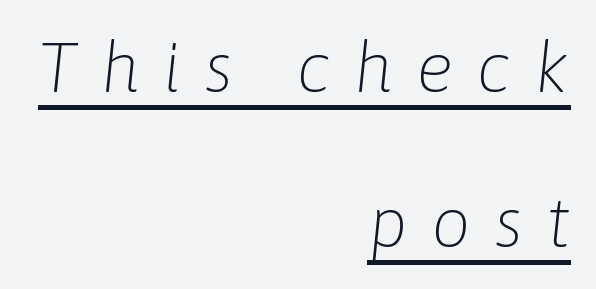
Q: Is the text bold? A: No.
Q: Is the text italic (slanted)? A: Yes, it leans right by about 6 degrees.
Q: Is the text underlined? A: Yes.
Q: How is the paragraph aligned? A: Right-aligned.
Q: Is the spacing between letters normal or unusually wide? A: Unusually wide.
Q: Is the spacing between lines tight, normal or loose? A: Loose.
Q: Width (condensed, normal, or wide)? A: Normal.
Q: Stroke contrast? A: Low.
Q: x-height? A: Medium.
Q: Monospaced? A: No.
